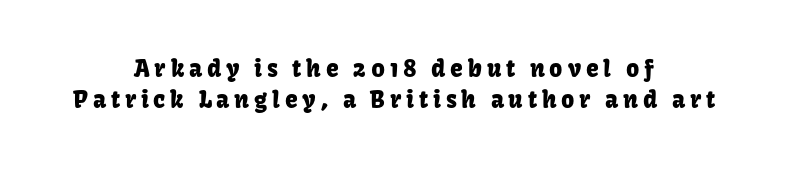
{"italic": "no", "underline": "no", "align": "center", "line_spacing": "normal", "line_spacing_ratio": 1.35, "letter_spacing": "wide", "letter_spacing_em": 0.21, "glyph_px": 23}
